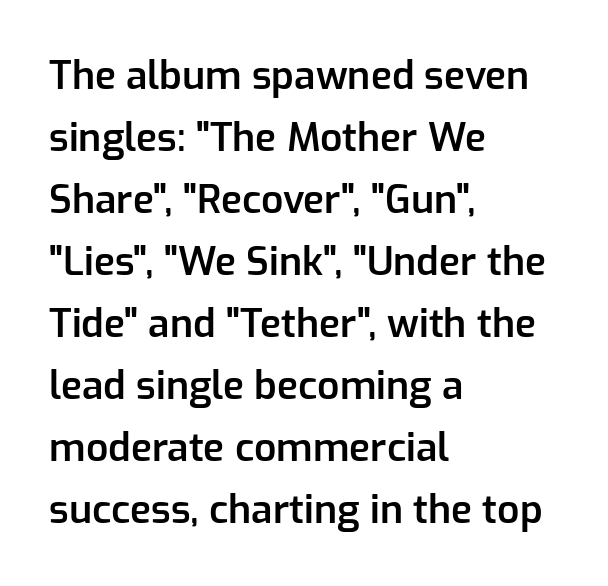
Tracking value appears to be zero — textbook default spacing. Underlining? Definitely not there. Style check: upright. Reading down the block, your eye returns to a fixed left position each line.
